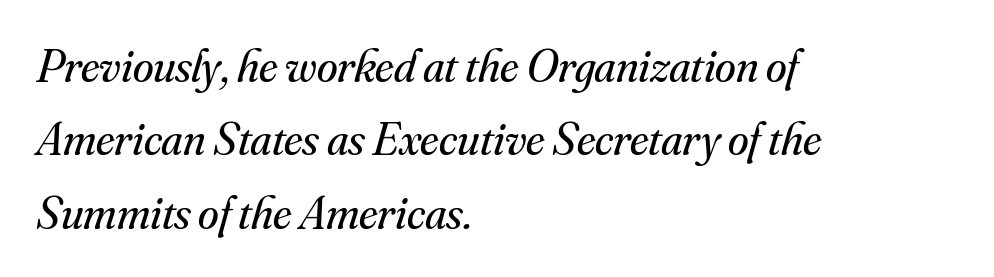
{"serif": "yes", "italic": "yes", "lean": "right", "slant_degrees": 16, "bold": "no", "weight": "regular", "width": "normal", "stroke_contrast": "medium", "x_height": "small", "monospaced": "no", "underline": "no", "align": "left", "line_spacing": "normal", "line_spacing_ratio": 1.56, "letter_spacing": "normal", "letter_spacing_em": 0.0, "glyph_px": 47}
